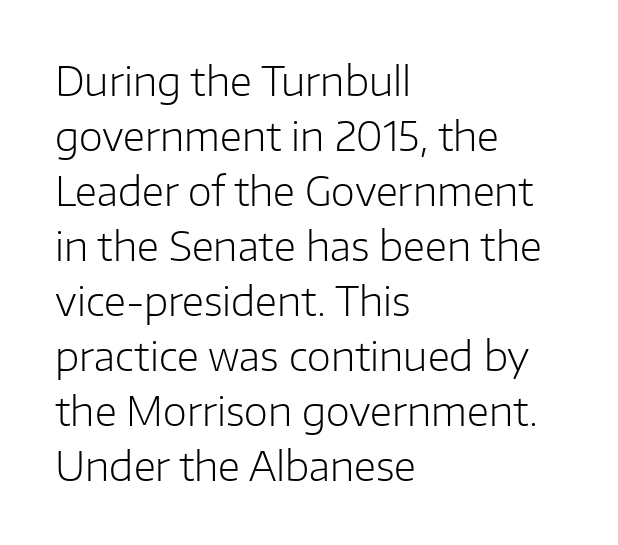
{"serif": "no", "italic": "no", "bold": "no", "weight": "light", "width": "normal", "stroke_contrast": "low", "x_height": "medium", "monospaced": "no", "underline": "no", "align": "left", "line_spacing": "normal", "line_spacing_ratio": 1.41, "letter_spacing": "normal", "letter_spacing_em": 0.0, "glyph_px": 39}
